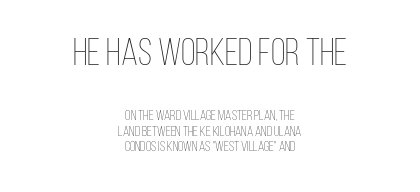
The image shows 38 px thin, condensed type, upright; set centered, tight line spacing (1.12x), normal letter spacing, not underlined; the first (top) block is 2.71x larger; low stroke contrast and a large x-height.
